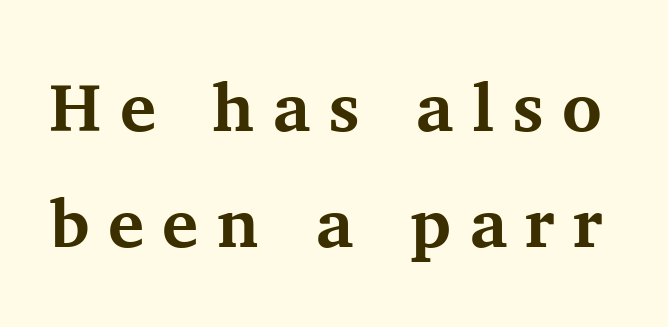
Q: Is the text bold? A: Yes.
Q: Is the text italic (slanted)? A: No, it is upright.
Q: Is the typeface a serif or a sans-serif typeface? A: Serif.
Q: Is the text underlined? A: No.
Q: Is the spacing between letters normal or unusually wide? A: Unusually wide.
Q: Width (condensed, normal, or wide)? A: Normal.
Q: Stroke contrast? A: Medium.
Q: x-height? A: Medium.
Q: Monospaced? A: No.
